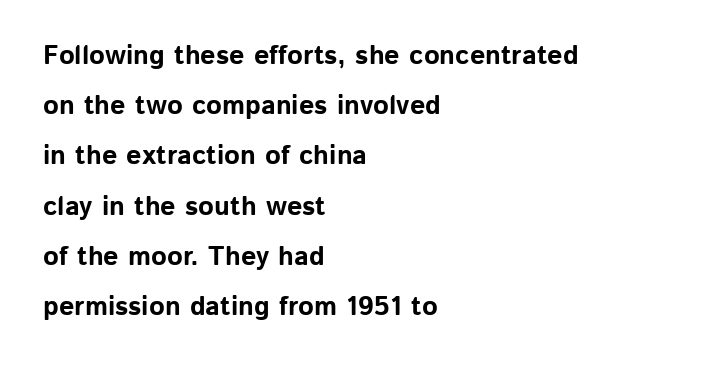
The type is set solid horizontally, with unmodified tracking. On the weight axis this lands at bold, roughly 700. One-word summary of the alignment: left. Quick note: underline off. This sample uses an upright cut, with every glyph sitting square on the baseline.
